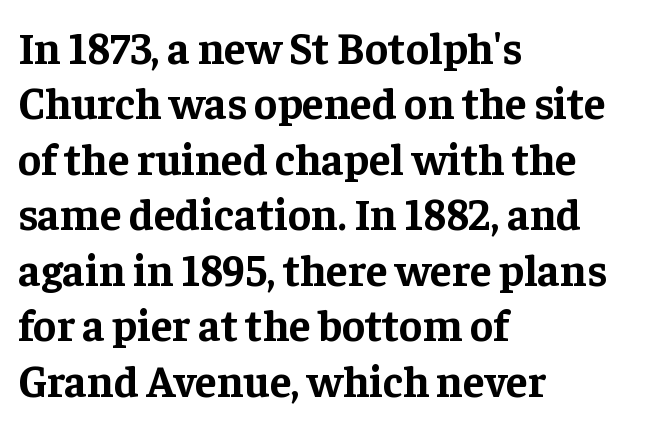
The image shows 44 px bold serif type, upright; set left-aligned, normal line spacing (1.26x), normal letter spacing, not underlined; low stroke contrast and a medium x-height.
